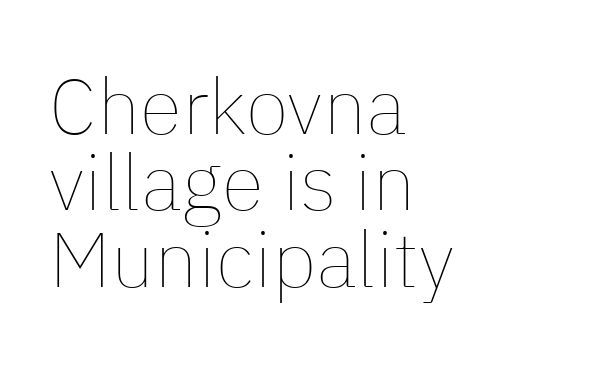
{"italic": "no", "bold": "no", "weight": "thin", "width": "normal", "stroke_contrast": "low", "x_height": "medium", "monospaced": "no", "underline": "no", "align": "left", "line_spacing": "tight", "line_spacing_ratio": 0.98, "letter_spacing": "normal", "letter_spacing_em": 0.0, "glyph_px": 78}
